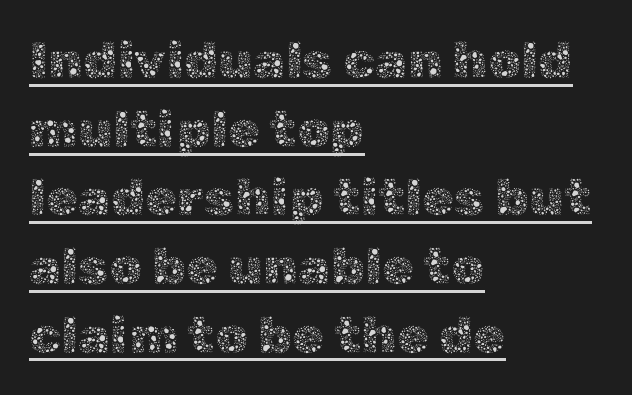
The image shows 52 px thin type, upright; set left-aligned, normal line spacing (1.32x), normal letter spacing, underlined; a medium x-height.
